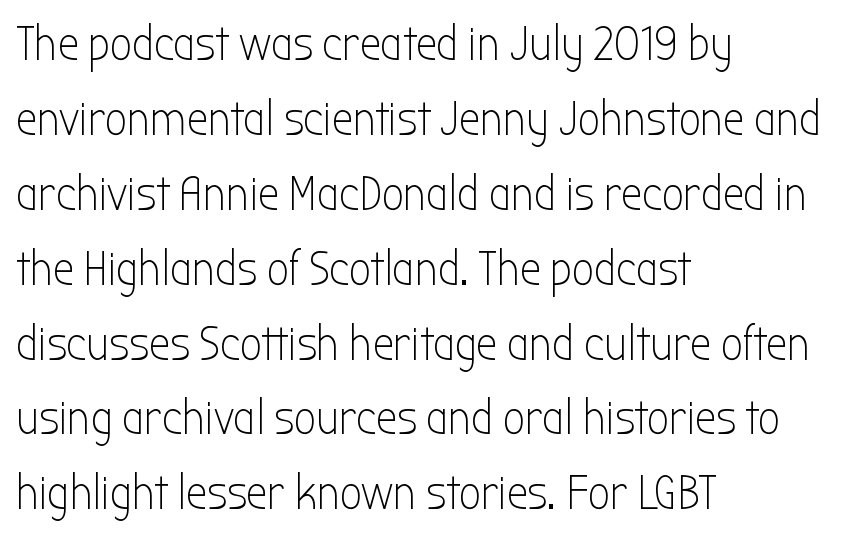
{"serif": "no", "italic": "no", "bold": "no", "weight": "light", "width": "condensed", "stroke_contrast": "low", "x_height": "medium", "monospaced": "no", "underline": "no", "align": "left", "line_spacing": "normal", "line_spacing_ratio": 1.56, "letter_spacing": "normal", "letter_spacing_em": 0.0, "glyph_px": 48}
